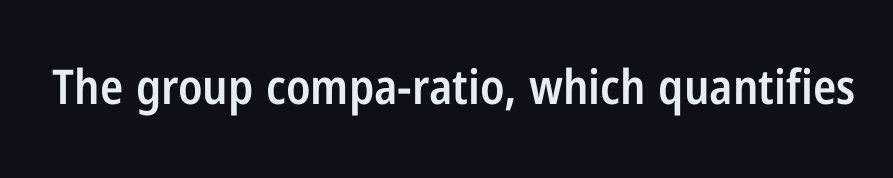
The image shows 48 px semibold, condensed sans-serif type, upright; set normal letter spacing, not underlined; low stroke contrast and a medium x-height.
